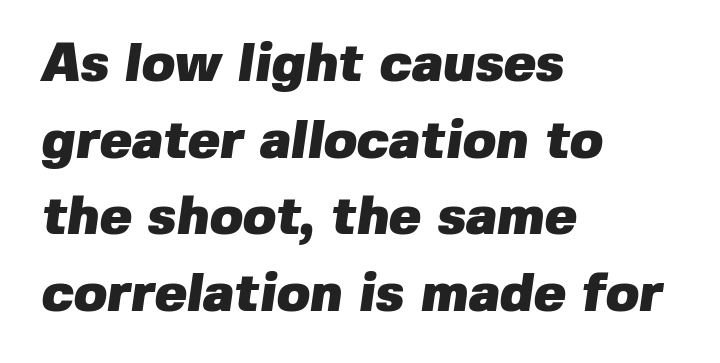
Typesetter's note: full bold, strokes at maximum text heaviness. No feet cap the strokes, marking this as sans-serif type. The rendering uses a moderate line-height, typical for paragraphs. The letters advance in unequal steps, a hallmark of proportional type.
